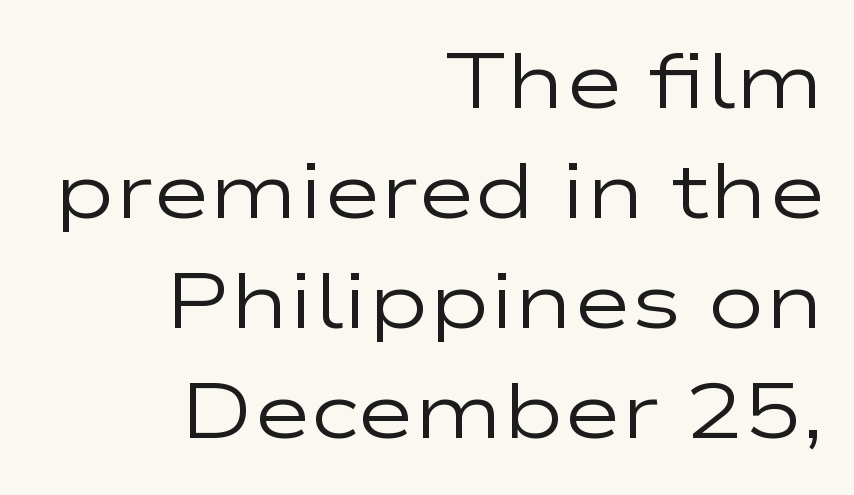
In terms of posture, this sample is upright. Caption: standard tracking, unaltered. Does the leading feel generous? No, just average. Does the type have serifs? No, each stem ends abruptly. The rag falls on the left side of this text block. Unmarked baselines from the first word to the last.
